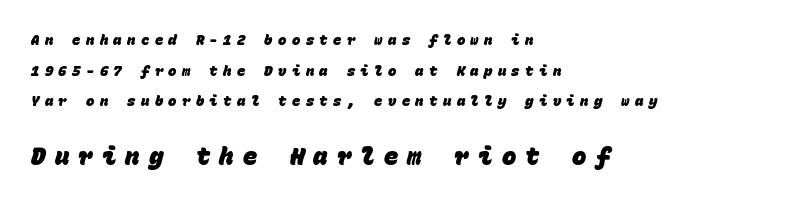
The image shows 24 px bold type; set left-aligned, loose line spacing (2.18x), unusually wide letter spacing (+0.38 em), not underlined; the second (bottom) block is 1.71x larger.
